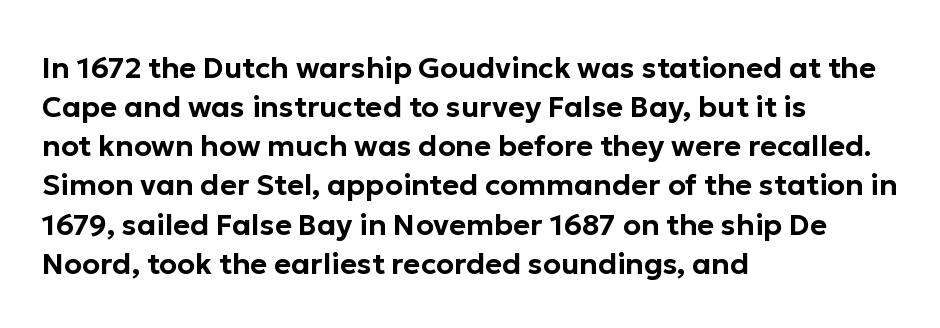
Q: Is the text italic (slanted)? A: No, it is upright.
Q: Is the typeface a serif or a sans-serif typeface? A: Sans-serif.
Q: Is the text underlined? A: No.
Q: How is the paragraph aligned? A: Left-aligned.
Q: Is the spacing between letters normal or unusually wide? A: Normal.
Q: Is the spacing between lines tight, normal or loose? A: Normal.
Q: Width (condensed, normal, or wide)? A: Normal.
Q: Stroke contrast? A: Low.
Q: x-height? A: Medium.
Q: Monospaced? A: No.
